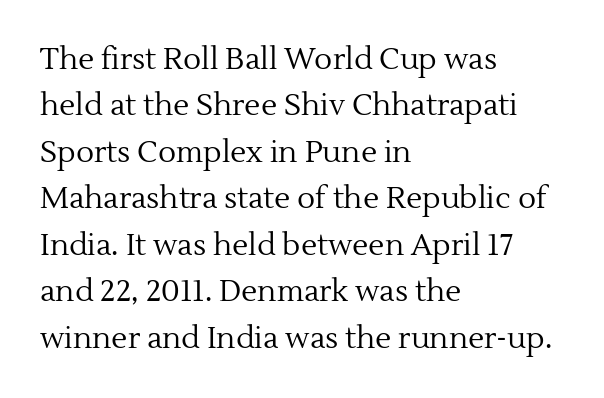
Look at the bottom of the vertical strokes: they flare into serifs here. The passage shown is typed in a proportional face where columns would drift. Plain, unruled lines of type. What's the leading like? Ordinary, nothing unusual. This rendering uses left alignment, leaving the right contour irregular.
